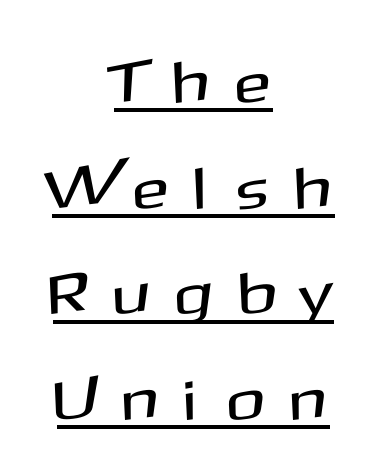
Q: Is the text italic (slanted)? A: No, it is upright.
Q: Is the typeface a serif or a sans-serif typeface? A: Sans-serif.
Q: Is the text underlined? A: Yes.
Q: How is the paragraph aligned? A: Centered.
Q: Is the spacing between letters normal or unusually wide? A: Unusually wide.
Q: Width (condensed, normal, or wide)? A: Normal.
Q: Stroke contrast? A: Medium.
Q: x-height? A: Medium.
Q: Monospaced? A: No.
